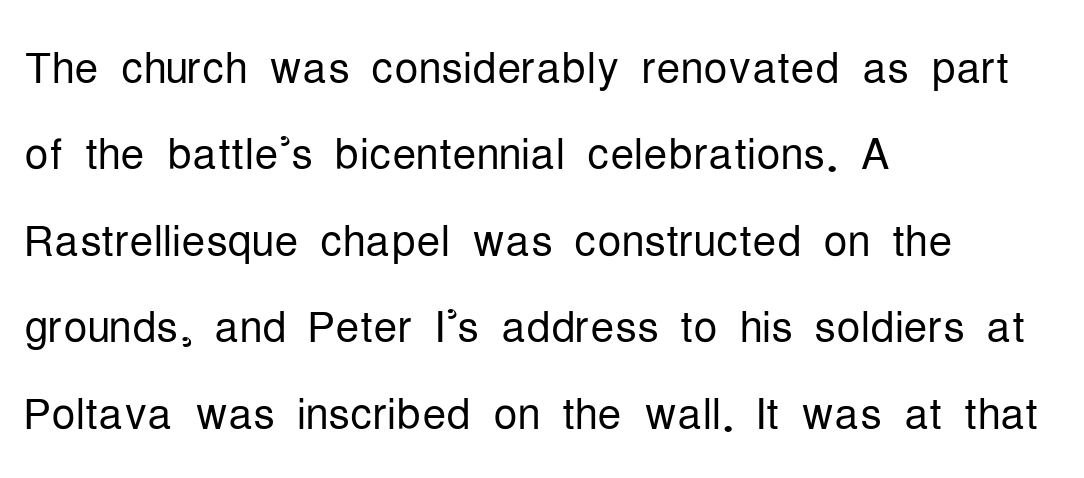
The image shows 60 px light, condensed sans-serif type, upright; set left-aligned, normal line spacing (1.44x), normal letter spacing, not underlined; low stroke contrast and a medium x-height.
